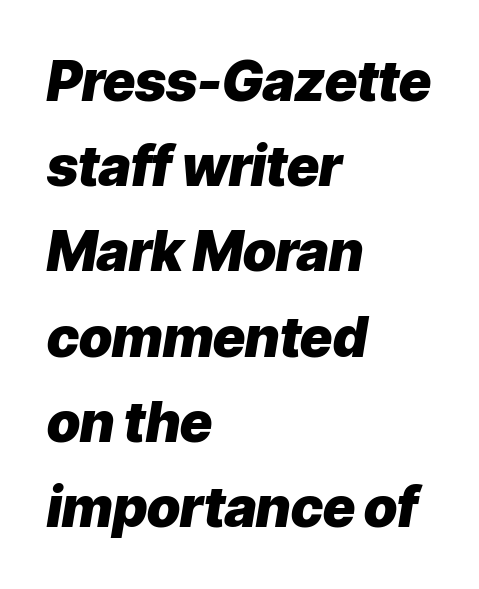
{"italic": "yes", "lean": "right", "slant_degrees": 9, "bold": "yes", "weight": "heavy", "width": "normal", "stroke_contrast": "low", "x_height": "medium", "monospaced": "no", "underline": "no", "align": "left", "line_spacing": "normal", "line_spacing_ratio": 1.55, "letter_spacing": "normal", "letter_spacing_em": 0.0, "glyph_px": 55}
